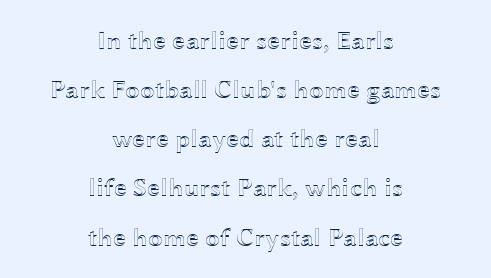
The tracking reads as untouched default to a designer's eye. A bare baseline throughout the passage. Italic: no, the glyphs are upright roman. The paragraph shown floats in the horizontal middle.
